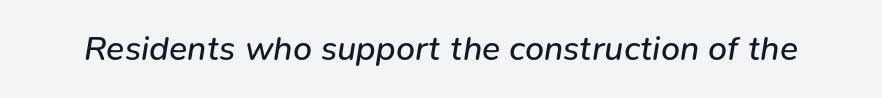
{"italic": "yes", "lean": "right", "slant_degrees": 9, "bold": "no", "weight": "regular", "width": "normal", "stroke_contrast": "low", "x_height": "medium", "monospaced": "no", "underline": "no", "letter_spacing": "normal", "letter_spacing_em": 0.0, "glyph_px": 34}
